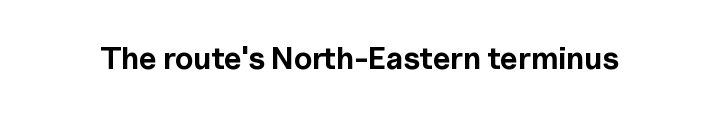
Observe the absence of serifs on each vertical stroke in this sample. These lines carry a lot of weight — the face is fully bold. Proportional: the letters do not fall into vertical columns. The strip under each line holds only bare page. Ascenders rise straight up at ninety degrees. The letters sit at their default tracking, neither squeezed nor spread.
